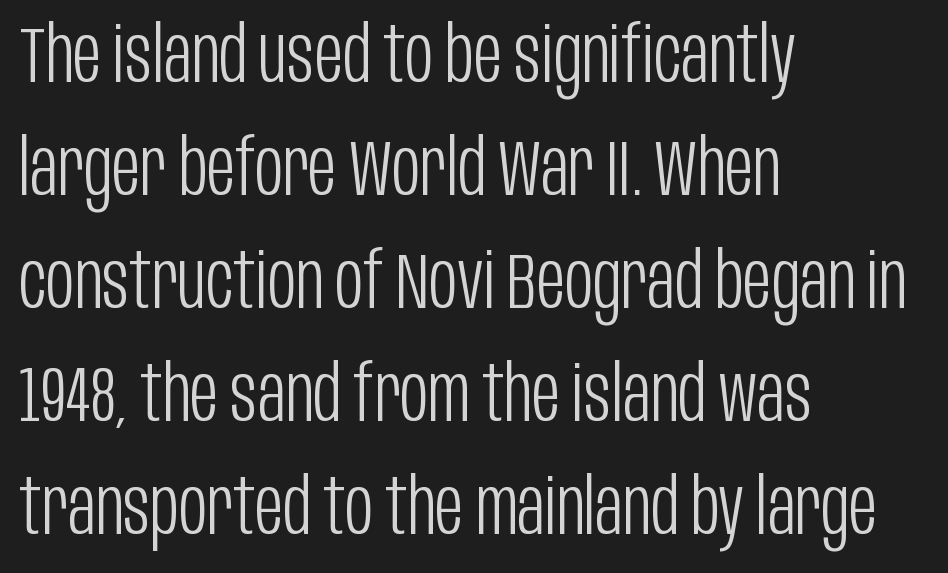
The image shows 78 px light, condensed sans-serif type, upright; set left-aligned, normal line spacing (1.45x), normal letter spacing, not underlined; low stroke contrast and a large x-height.
